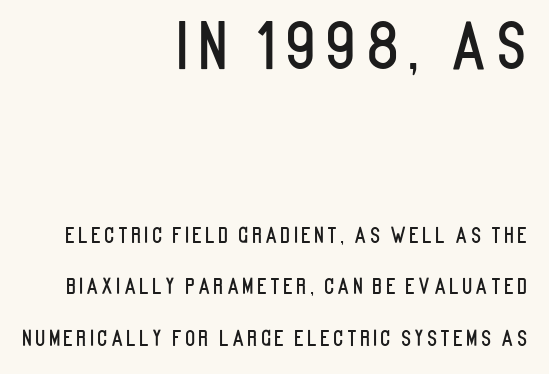
Line ends are locked; line starts wander. These lines are rendered in a variable-pitch font. Are there feet on the stems? There aren't — it's a sans. One glance says open: line gaps are wider than usual. Is the lower block the larger one? No — the upper block carries the bigger type. When letters stand straight like this, we call the style roman or upright.
